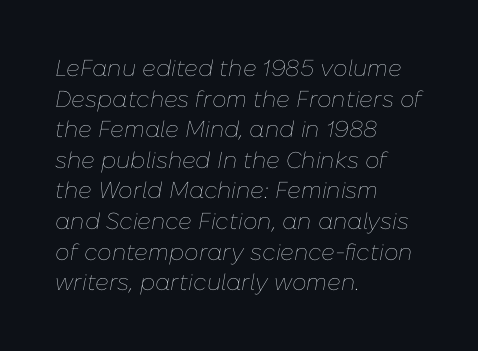
Q: Is the text bold? A: No.
Q: Is the text italic (slanted)? A: Yes, it leans right by about 10 degrees.
Q: Is the text underlined? A: No.
Q: How is the paragraph aligned? A: Left-aligned.
Q: Is the spacing between letters normal or unusually wide? A: Normal.
Q: Is the spacing between lines tight, normal or loose? A: Normal.
